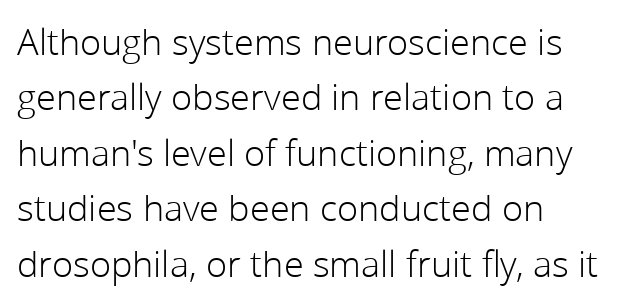
The image shows 36 px light sans-serif type, upright; set left-aligned, normal line spacing (1.54x), normal letter spacing, not underlined; low stroke contrast and a medium x-height.
